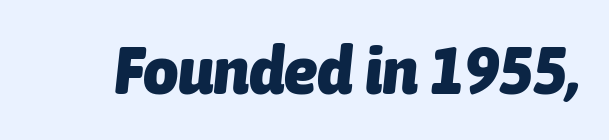
The image shows 68 px heavy, condensed type, italic (leaning right); set normal letter spacing, not underlined; low stroke contrast and a medium x-height.
